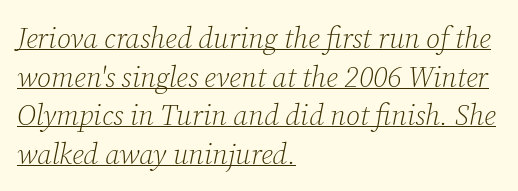
Horizontal alignment here is leftward, the default for most running prose. Tracking value appears to be zero — textbook default spacing. The string is rendered with underlining switched on. Note the varied advance widths — an 'i' is clearly narrower than an 'm'. Weight: regular or lighter. Each new line begins a customary step beneath the previous one.
